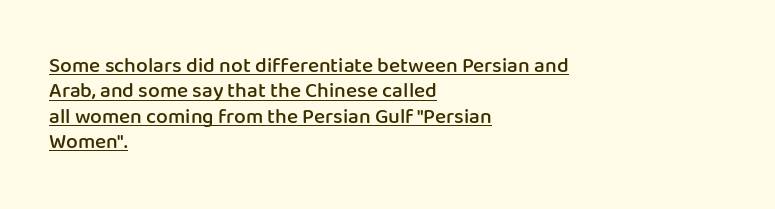
This sample uses an upright cut, with every glyph sitting square on the baseline. Tracking here is standard; glyphs follow each other at the usual distance. The rag falls on the right side of this text block. Set as a demibold, roughly 600 on the weight scale. Emphasis is given by a line drawn under the lettering.
